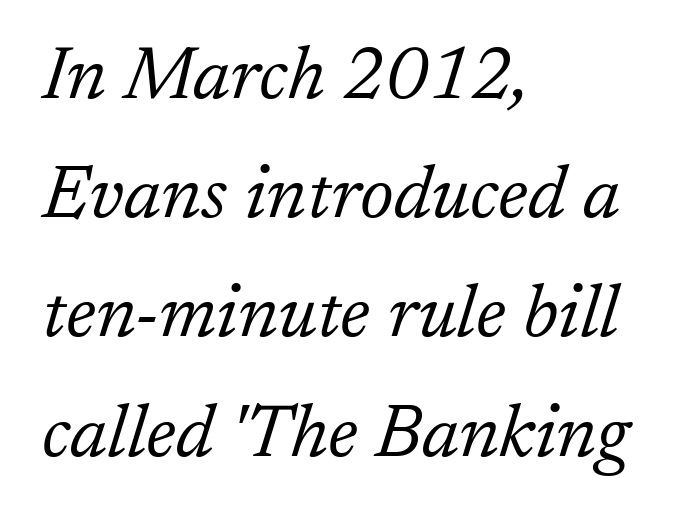
{"serif": "yes", "italic": "yes", "lean": "right", "slant_degrees": 17, "bold": "no", "weight": "light", "width": "normal", "stroke_contrast": "low", "x_height": "medium", "monospaced": "no", "underline": "no", "align": "left", "line_spacing": "normal", "line_spacing_ratio": 1.59, "letter_spacing": "normal", "letter_spacing_em": 0.0, "glyph_px": 75}
